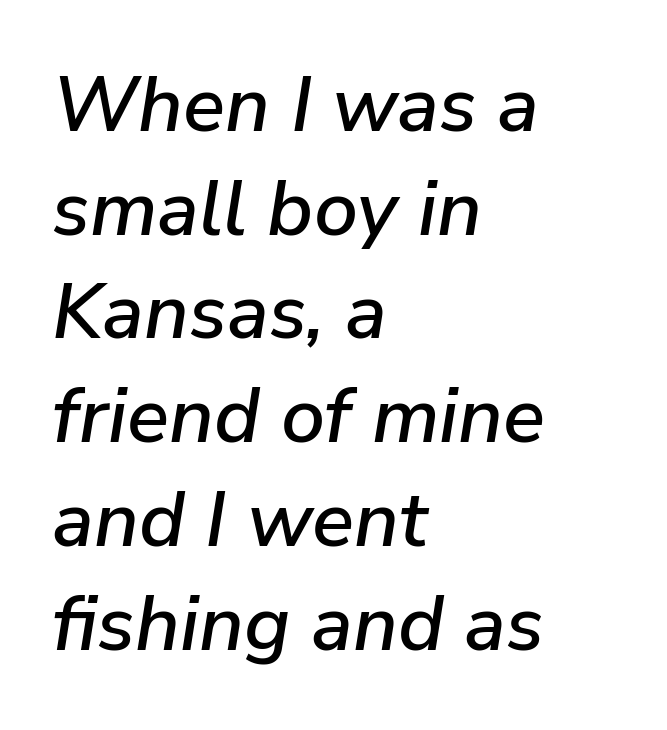
The image shows 78 px text type, italic (leaning right); set left-aligned, normal line spacing (1.33x), normal letter spacing, not underlined; low stroke contrast and a medium x-height.
